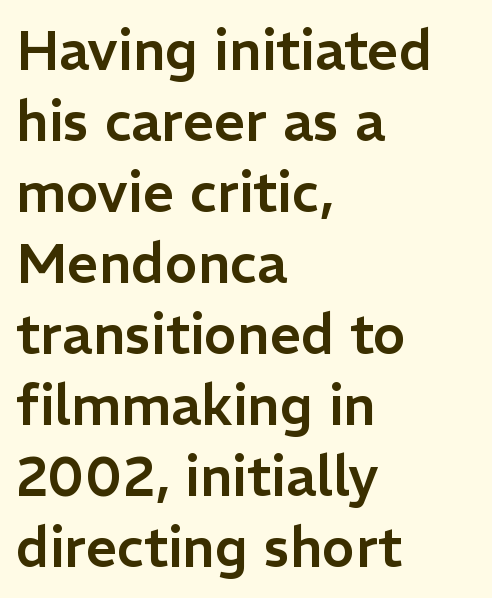
Spacing verdict: proportional, widths tailored to each character. The text was rendered using a sans face with plain stroke endings. The zone under the glyphs is completely vacant. Line starts are locked; line ends wander. Standard letterfit; no display-style spreading of the glyphs.
